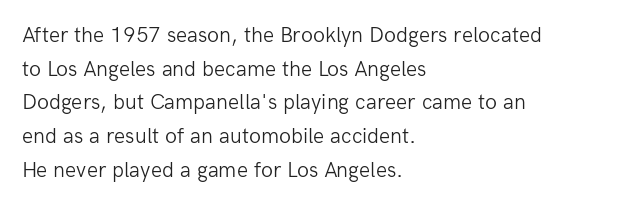
Unbolded letterforms with no extra heft. The letterforms sit shoulder to shoulder at normal distance. Line spacing here is normal. Glance below the letters and you will spot only blank space. Visually the block forms a straight wall on the left and a jagged coastline on the right.
